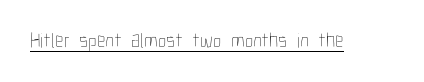
The image shows 21 px text type, upright; set normal letter spacing, underlined.
